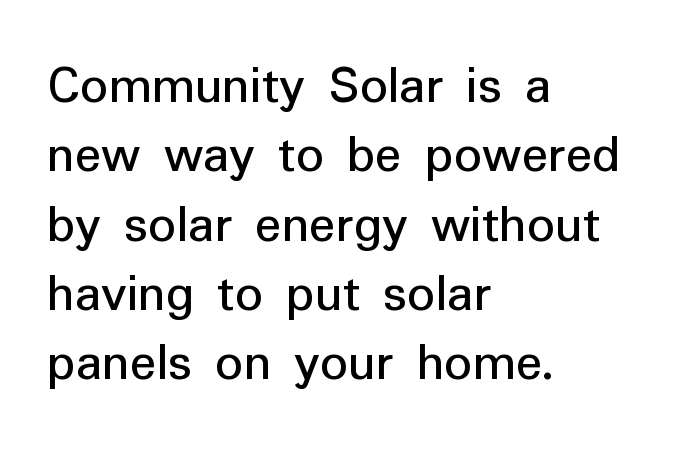
The image shows 55 px regular-weight sans-serif type, upright; set left-aligned, normal line spacing (1.26x), normal letter spacing, not underlined; low stroke contrast and a medium x-height.
